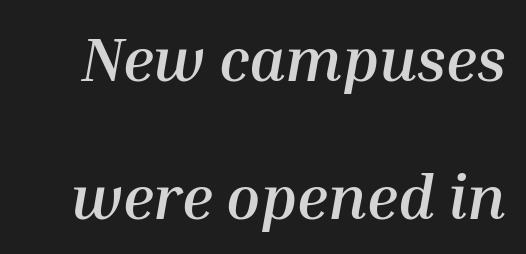
Thick stems and heavy bowls — unmistakably bold. Tracking here is standard; glyphs follow each other at the usual distance. The space directly below the letters is spotless. Summary of vertical rhythm: relaxed, with wide interline spacing. This sample uses an oblique cut, with every glyph tilted off the vertical.
